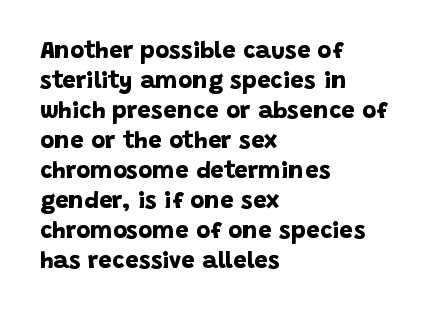
{"bold": "yes", "underline": "no", "align": "left", "line_spacing": "normal", "line_spacing_ratio": 1.25, "letter_spacing": "normal", "letter_spacing_em": 0.0, "glyph_px": 24}
